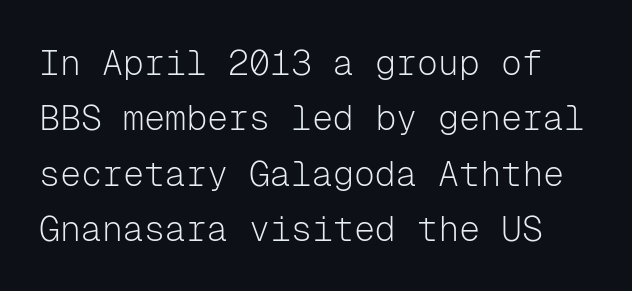
The image shows 35 px light sans-serif type, upright, monospaced; set normal line spacing (1.58x), normal letter spacing, not underlined; low stroke contrast and a medium x-height.
